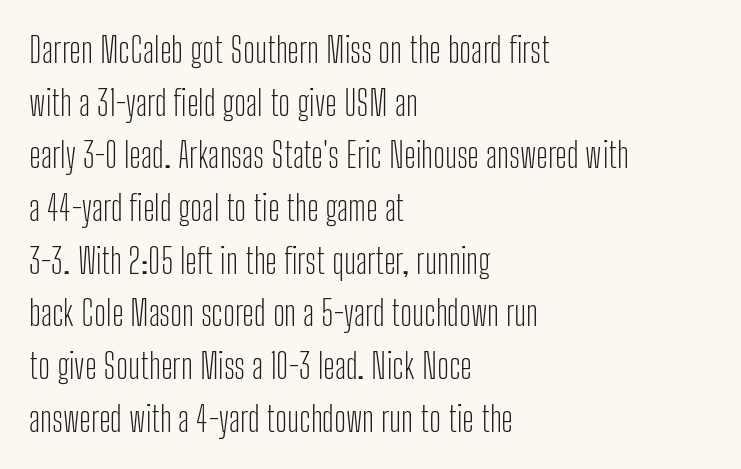
The passage shown has conventional tracking throughout. Each line starts at the same left margin while the right side varies. The font sits on the lighter half of the weight spectrum, regular included. Serifs: no, the terminals of the letterforms are clean. Vertical spacing — default.
